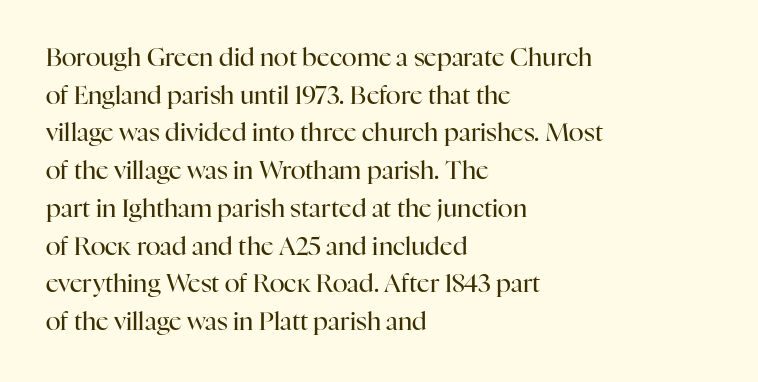
The image shows 25 px text type, upright; set left-aligned, normal line spacing (1.51x), normal letter spacing, not underlined.
